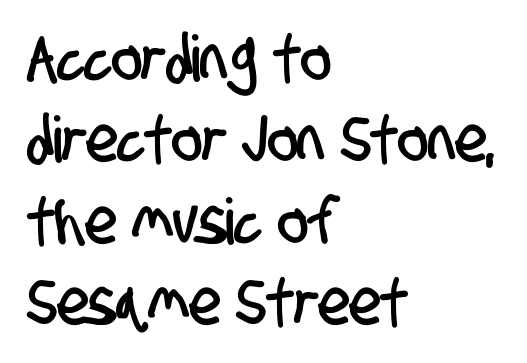
The image shows 64 px condensed sans-serif type; set left-aligned, normal line spacing (1.27x), normal letter spacing, not underlined; low stroke contrast and a large x-height.
